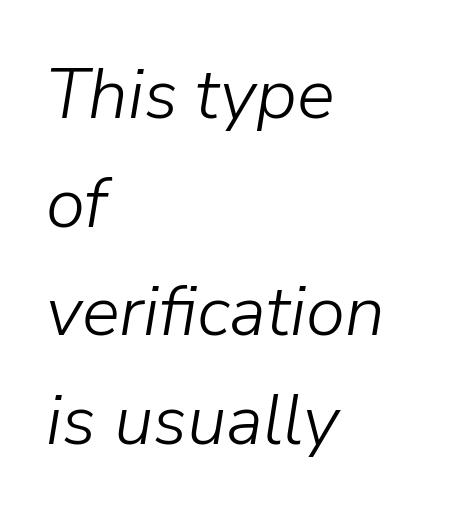
Decoration check: the copy has no underline. Spacing between characters is what you'd get straight out of the box. Do the characters align in a grid? No, the font is proportional. The passage shown is not bold in any degree.
